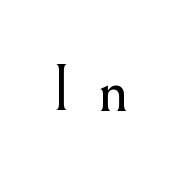
{"serif": "yes", "italic": "no", "bold": "no", "weight": "light", "width": "normal", "stroke_contrast": "medium", "x_height": "small", "monospaced": "no", "underline": "no", "letter_spacing": "wide", "letter_spacing_em": 0.4, "glyph_px": 68}
